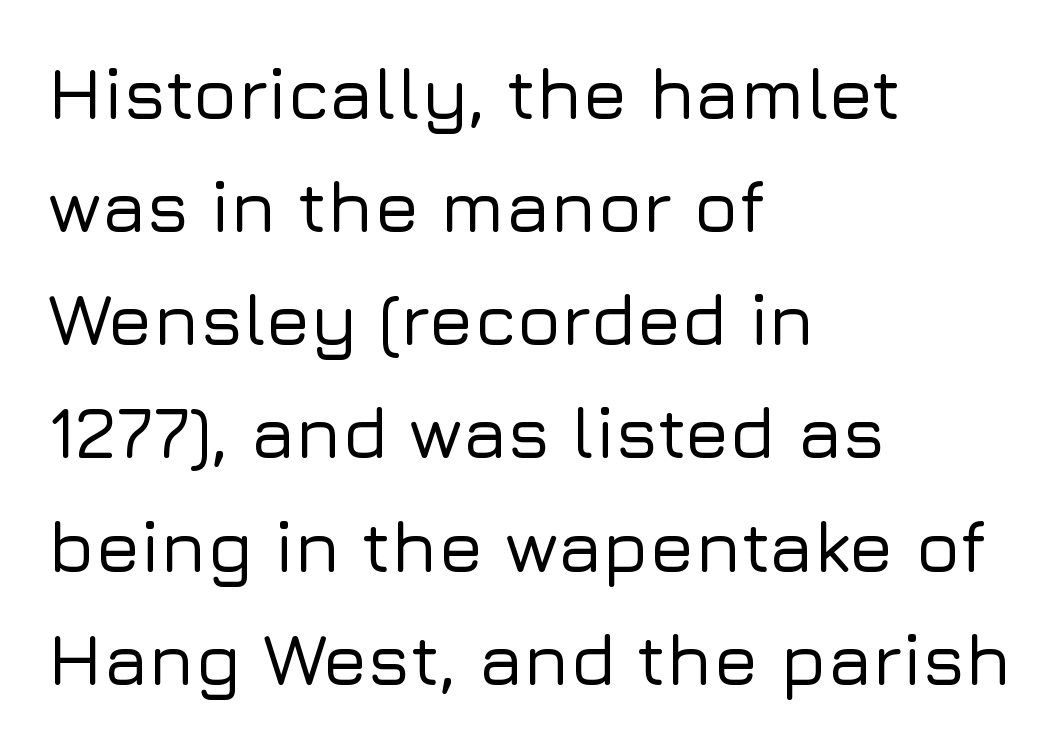
The image shows 73 px sans-serif type, upright; set left-aligned, normal line spacing (1.55x), normal letter spacing, not underlined; low stroke contrast and a medium x-height.
